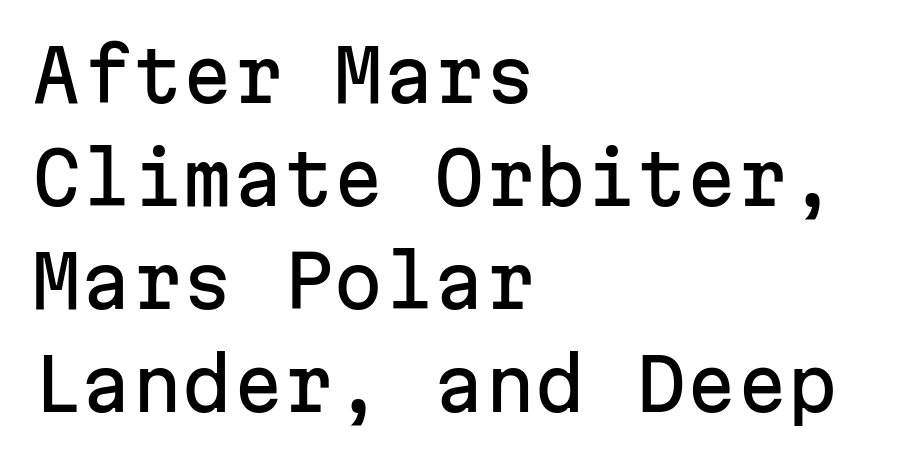
{"serif": "no", "italic": "no", "width": "normal", "stroke_contrast": "low", "x_height": "medium", "monospaced": "yes", "underline": "no", "align": "left", "line_spacing": "normal", "line_spacing_ratio": 1.43, "letter_spacing": "normal", "letter_spacing_em": 0.0, "glyph_px": 72}
